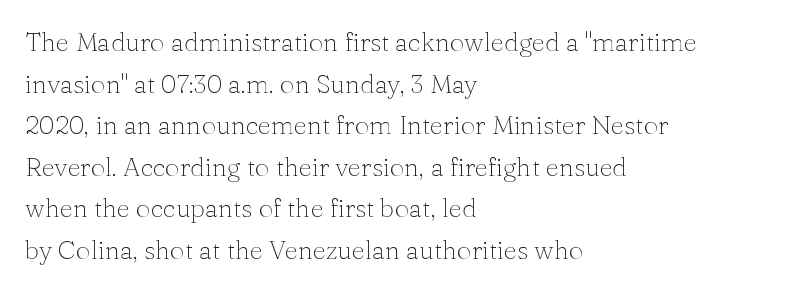
{"italic": "no", "bold": "no", "underline": "no", "align": "left", "line_spacing": "normal", "line_spacing_ratio": 1.6, "letter_spacing": "normal", "letter_spacing_em": 0.0, "glyph_px": 26}
